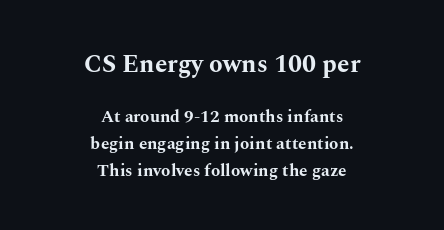
The image shows 25 px bold type, upright; set centered, normal line spacing (1.58x), normal letter spacing, not underlined; the first (top) block is 1.47x larger.
